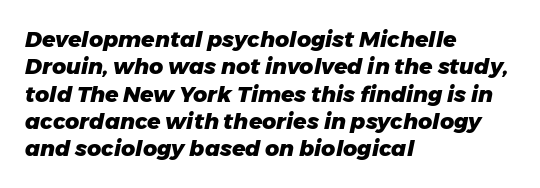
Q: Is the text bold? A: Yes.
Q: Is the text italic (slanted)? A: Yes, it leans right by about 11 degrees.
Q: Is the text underlined? A: No.
Q: How is the paragraph aligned? A: Left-aligned.
Q: Is the spacing between letters normal or unusually wide? A: Normal.
